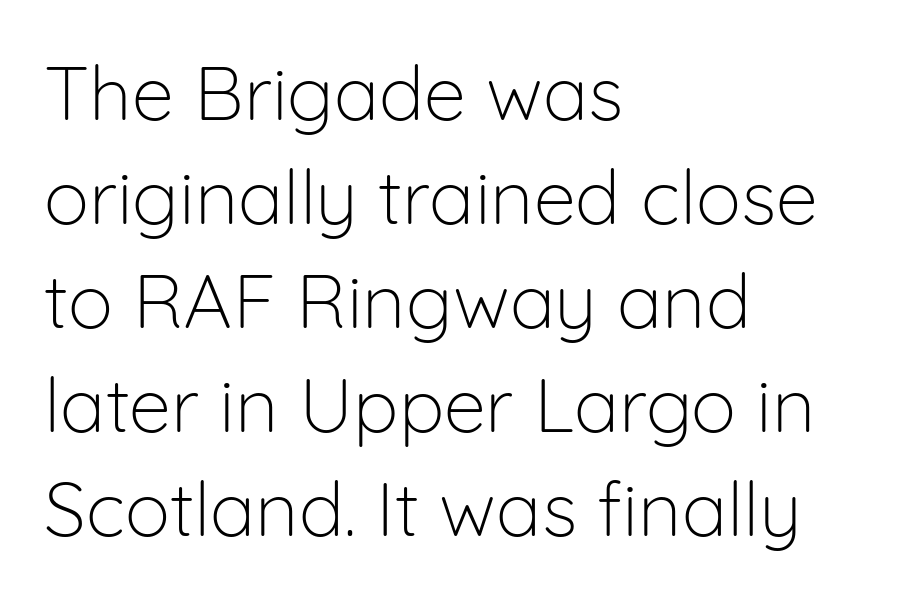
The image shows 76 px light sans-serif type, upright; set left-aligned, normal line spacing (1.37x), normal letter spacing, not underlined; low stroke contrast and a medium x-height.
